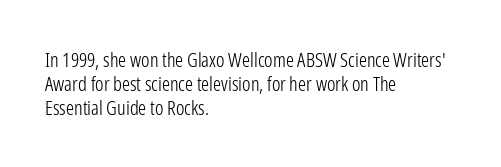
The image shows 20 px text type, upright; set left-aligned, line spacing 1.21x, normal letter spacing, not underlined.
